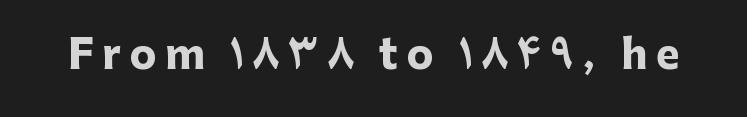
Q: Is the text bold? A: Yes.
Q: Is the text italic (slanted)? A: No, it is upright.
Q: Is the typeface a serif or a sans-serif typeface? A: Sans-serif.
Q: Is the text underlined? A: No.
Q: Is the spacing between letters normal or unusually wide? A: Unusually wide.
Q: Width (condensed, normal, or wide)? A: Normal.
Q: Stroke contrast? A: Low.
Q: x-height? A: Medium.
Q: Monospaced? A: No.
